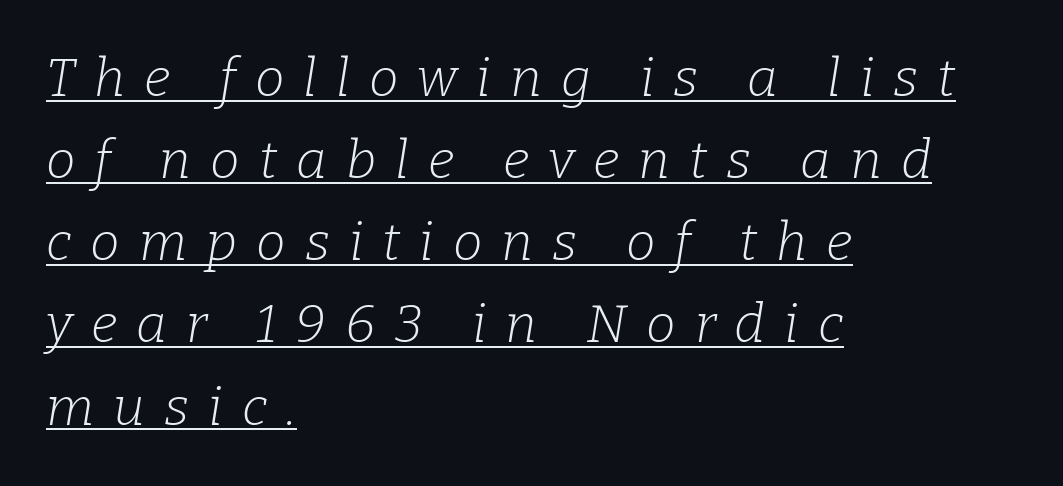
No letter is thick-stroked: the sample isn't bold. The block of text has a typical density, with ordinary space between rows. Here the designer chose a conventional face with non-uniform glyph widths. In terms of letterform style, serifs are clearly present. The string is rendered with underlining switched on.
